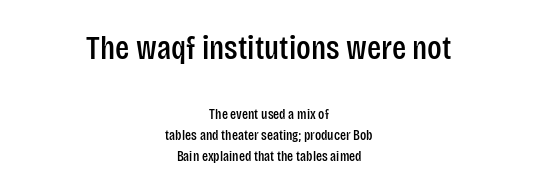
The image shows 33 px condensed sans-serif type, upright; set centered, normal line spacing (1.52x), normal letter spacing, not underlined; the first (top) block is 2.36x larger; low stroke contrast and a large x-height.
